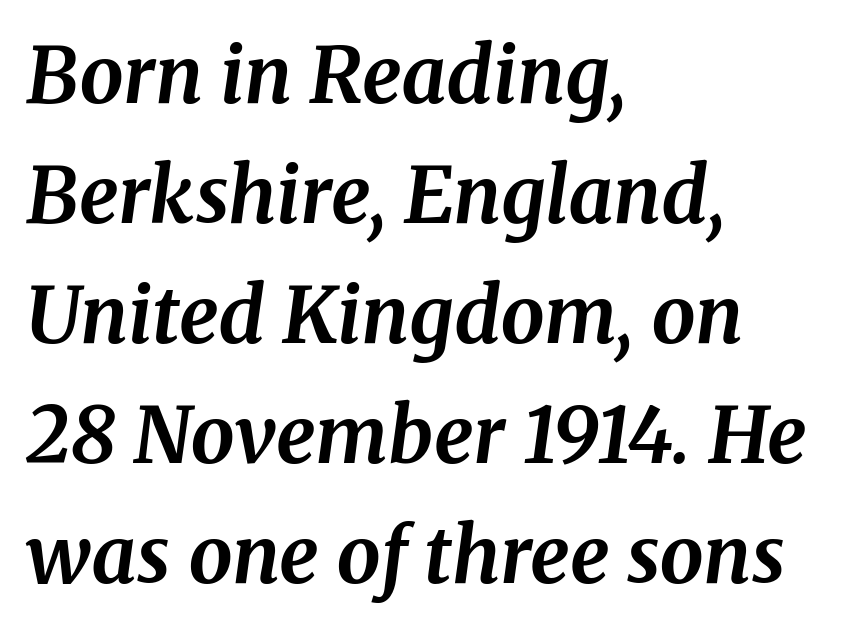
{"serif": "yes", "italic": "yes", "lean": "right", "slant_degrees": 8, "bold": "yes", "weight": "bold", "width": "normal", "stroke_contrast": "medium", "x_height": "medium", "monospaced": "no", "underline": "no", "align": "left", "line_spacing": "normal", "line_spacing_ratio": 1.54, "letter_spacing": "normal", "letter_spacing_em": 0.0, "glyph_px": 78}
